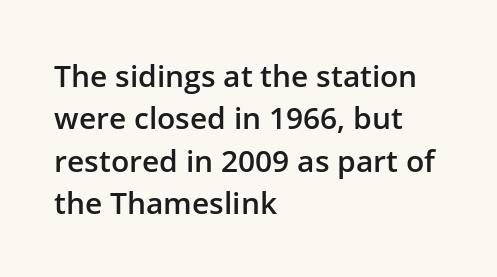
The image shows 30 px semibold sans-serif type, upright; set left-aligned, normal line spacing (1.41x), normal letter spacing, not underlined; low stroke contrast and a medium x-height.
